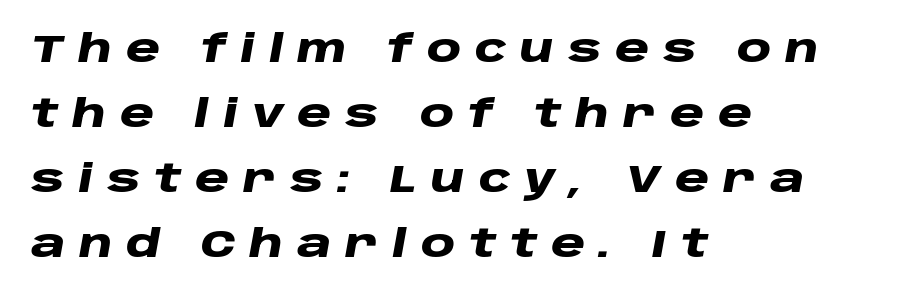
This sample uses an oblique cut, with every glyph tilted off the vertical. Notice how thick the strokes are: this is what a full bold looks like. Leftover space on each line is placed entirely after the last word. The space between consecutive lines is moderate. The letterforms stand isolated, each surrounded by extra space. You could not count columns in this text — the font is proportionally spaced.
